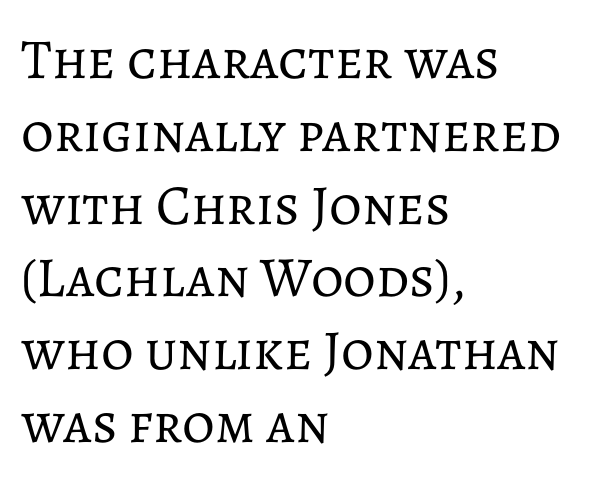
{"italic": "no", "bold": "no", "weight": "regular", "width": "normal", "stroke_contrast": "low", "x_height": "medium", "monospaced": "no", "underline": "no", "align": "left", "line_spacing": "normal", "line_spacing_ratio": 1.3, "letter_spacing": "normal", "letter_spacing_em": 0.0, "glyph_px": 56}
